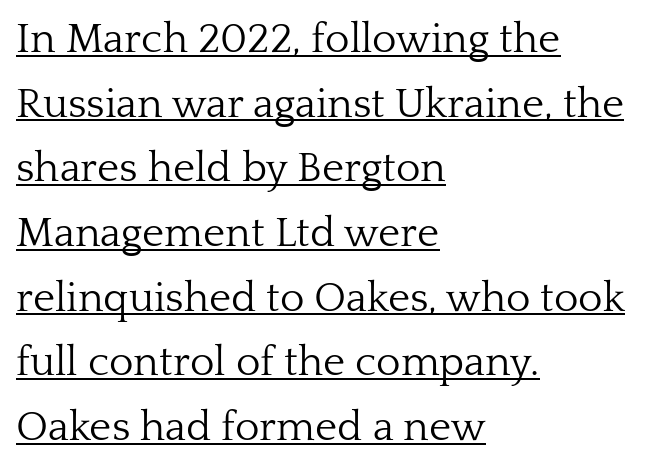
The image shows 42 px light serif type, upright; set left-aligned, normal line spacing (1.54x), normal letter spacing, underlined; low stroke contrast and a medium x-height.
